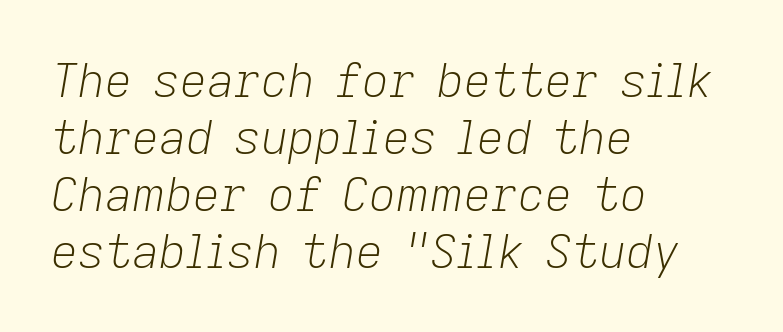
Q: Is the text bold? A: No.
Q: Is the text italic (slanted)? A: Yes, it leans right by about 9 degrees.
Q: Is the text underlined? A: No.
Q: How is the paragraph aligned? A: Left-aligned.
Q: Is the spacing between letters normal or unusually wide? A: Normal.
Q: Width (condensed, normal, or wide)? A: Normal.
Q: Stroke contrast? A: Low.
Q: x-height? A: Medium.
Q: Monospaced? A: No.
